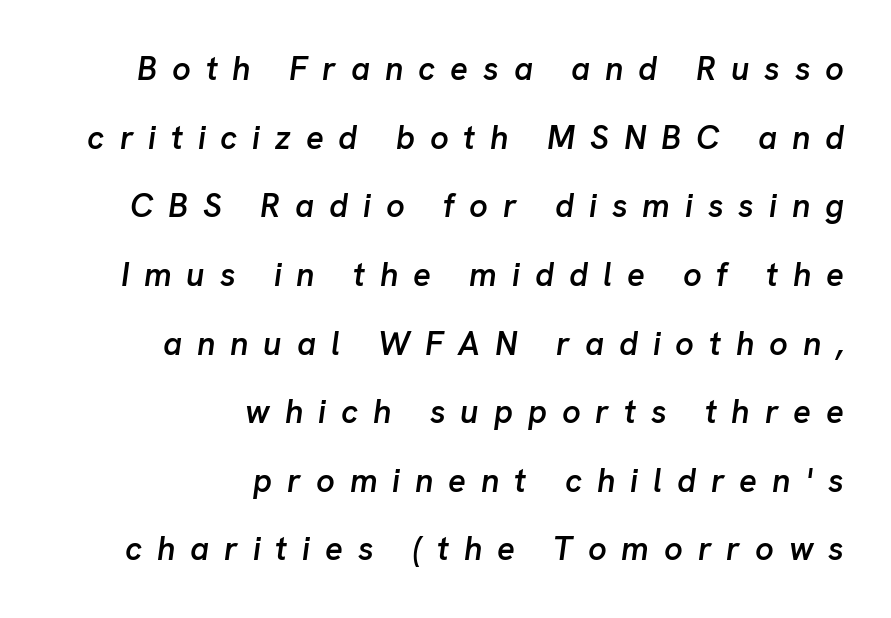
{"italic": "yes", "lean": "right", "slant_degrees": 8, "bold": "semi", "weight": "semibold", "width": "normal", "stroke_contrast": "low", "x_height": "medium", "monospaced": "no", "underline": "no", "align": "right", "line_spacing": "loose", "line_spacing_ratio": 2.08, "letter_spacing": "wide", "letter_spacing_em": 0.45, "glyph_px": 33}
